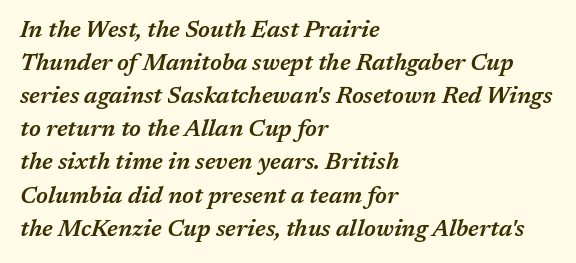
{"italic": "yes", "lean": "right", "slant_degrees": 17, "bold": "semi", "underline": "no", "align": "left", "line_spacing": "normal", "line_spacing_ratio": 1.44, "letter_spacing": "normal", "letter_spacing_em": 0.0, "glyph_px": 23}
